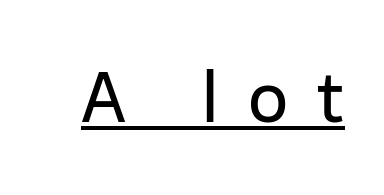
The image shows 70 px regular-weight sans-serif type, upright; set unusually wide letter spacing (+0.41 em), underlined; low stroke contrast and a medium x-height.
